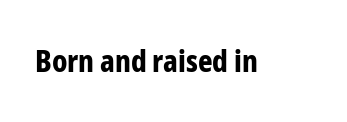
{"serif": "no", "italic": "no", "bold": "yes", "weight": "bold", "width": "condensed", "stroke_contrast": "low", "x_height": "medium", "monospaced": "no", "underline": "no", "letter_spacing": "normal", "letter_spacing_em": 0.0, "glyph_px": 31}
